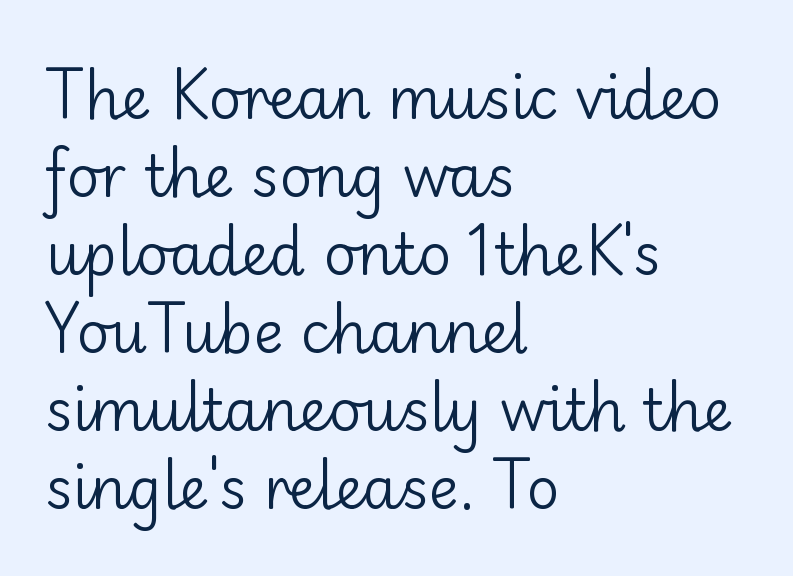
{"serif": "no", "italic": "no", "bold": "no", "weight": "regular", "width": "normal", "stroke_contrast": "low", "x_height": "small", "monospaced": "no", "underline": "no", "align": "left", "line_spacing": "normal", "line_spacing_ratio": 1.37, "letter_spacing": "normal", "letter_spacing_em": 0.0, "glyph_px": 57}
